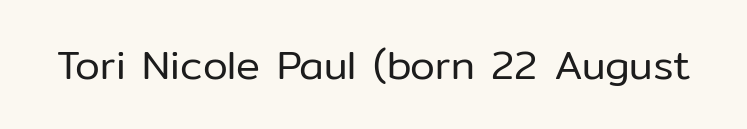
Q: Is the text bold? A: No.
Q: Is the text italic (slanted)? A: No, it is upright.
Q: Is the typeface a serif or a sans-serif typeface? A: Sans-serif.
Q: Is the text underlined? A: No.
Q: Is the spacing between letters normal or unusually wide? A: Normal.
Q: Width (condensed, normal, or wide)? A: Normal.
Q: Stroke contrast? A: Low.
Q: x-height? A: Medium.
Q: Monospaced? A: No.
